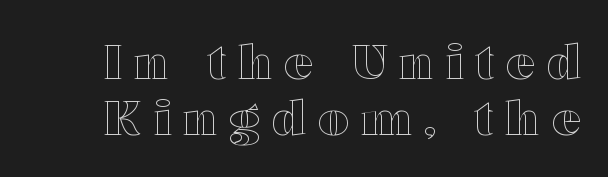
The image shows 49 px wide type, upright; set tight line spacing (1.14x), unusually wide letter spacing (+0.24 em), not underlined; a medium x-height.
